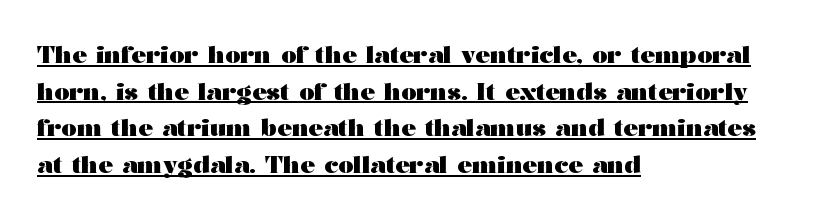
The image shows 24 px bold type, upright; set left-aligned, normal line spacing (1.53x), normal letter spacing, underlined.
